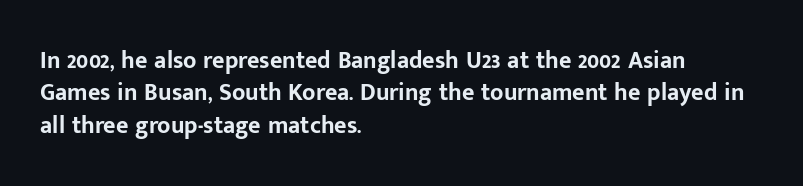
Q: Is the text bold? A: Yes.
Q: Is the text italic (slanted)? A: No, it is upright.
Q: Is the text underlined? A: No.
Q: How is the paragraph aligned? A: Left-aligned.
Q: Is the spacing between letters normal or unusually wide? A: Normal.
Q: Is the spacing between lines tight, normal or loose? A: Normal.
